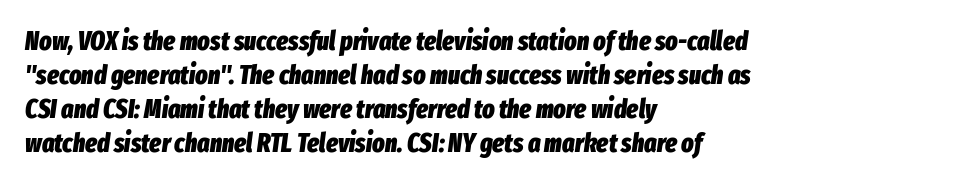
{"italic": "yes", "lean": "right", "slant_degrees": 8, "bold": "yes", "underline": "no", "align": "left", "line_spacing": "normal", "line_spacing_ratio": 1.31, "letter_spacing": "normal", "letter_spacing_em": 0.0, "glyph_px": 26}
